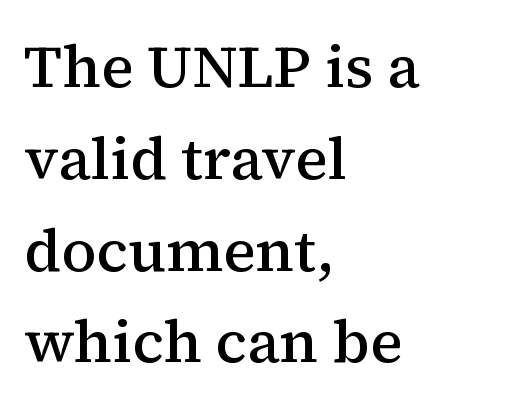
{"serif": "yes", "italic": "no", "bold": "semi", "weight": "semibold", "width": "normal", "stroke_contrast": "medium", "x_height": "medium", "monospaced": "no", "underline": "no", "align": "left", "line_spacing": "normal", "line_spacing_ratio": 1.53, "letter_spacing": "normal", "letter_spacing_em": 0.0, "glyph_px": 60}
